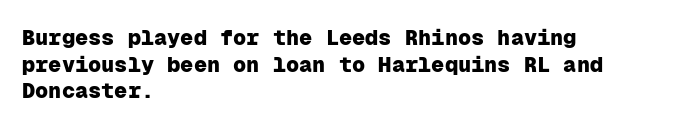
{"italic": "no", "bold": "yes", "underline": "no", "align": "left", "line_spacing_ratio": 1.21, "letter_spacing": "normal", "letter_spacing_em": 0.0, "glyph_px": 22}
